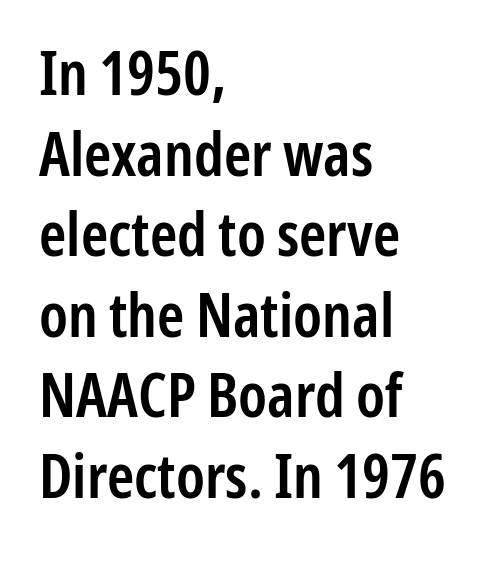
Q: Is the text bold? A: Semi-bold.
Q: Is the text italic (slanted)? A: No, it is upright.
Q: Is the typeface a serif or a sans-serif typeface? A: Sans-serif.
Q: Is the text underlined? A: No.
Q: How is the paragraph aligned? A: Left-aligned.
Q: Is the spacing between letters normal or unusually wide? A: Normal.
Q: Is the spacing between lines tight, normal or loose? A: Normal.
Q: Width (condensed, normal, or wide)? A: Condensed.
Q: Stroke contrast? A: Low.
Q: x-height? A: Medium.
Q: Monospaced? A: No.
